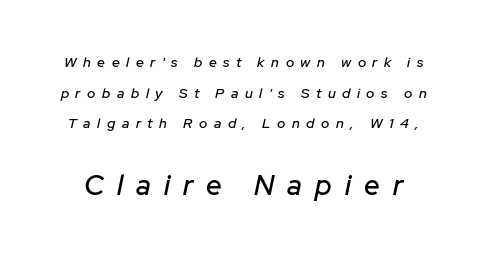
Q: Is the text italic (slanted)? A: Yes, it leans right by about 12 degrees.
Q: Is the text underlined? A: No.
Q: Is the spacing between letters normal or unusually wide? A: Unusually wide.
Q: Is the spacing between lines tight, normal or loose? A: Loose.
Q: Which block of text is set in a larger size, the first (top) or the second (bottom)? A: The second (bottom) one.
Q: Width (condensed, normal, or wide)? A: Normal.
Q: Stroke contrast? A: Low.
Q: x-height? A: Medium.
Q: Monospaced? A: No.
